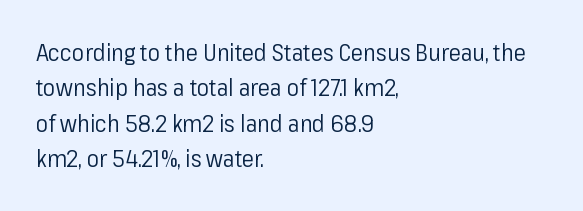
The face looks like a standard text weight, possibly lighter. Vertical strokes here are truly vertical. These lines keep a tight, regular rhythm from letter to letter. Leading matches the norm, producing a regular column. Left-aligned paragraph, ragged on the right. The space directly below the letters is spotless.
